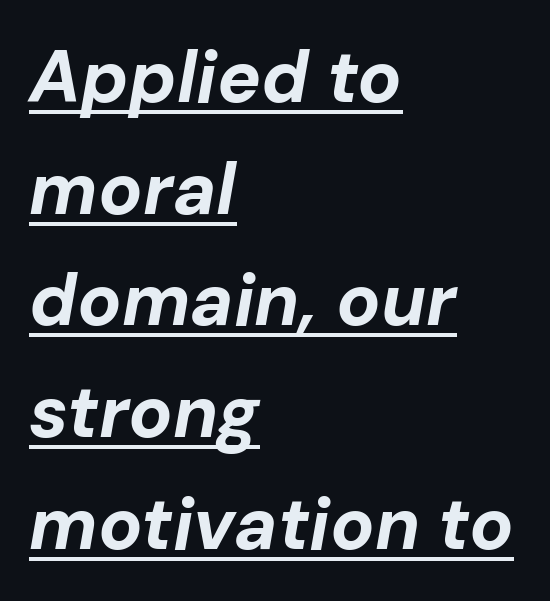
Q: Is the text bold? A: Yes.
Q: Is the text italic (slanted)? A: Yes, it leans right by about 10 degrees.
Q: Is the text underlined? A: Yes.
Q: How is the paragraph aligned? A: Left-aligned.
Q: Is the spacing between letters normal or unusually wide? A: Normal.
Q: Is the spacing between lines tight, normal or loose? A: Normal.
Q: Width (condensed, normal, or wide)? A: Normal.
Q: Stroke contrast? A: Low.
Q: x-height? A: Medium.
Q: Monospaced? A: No.
